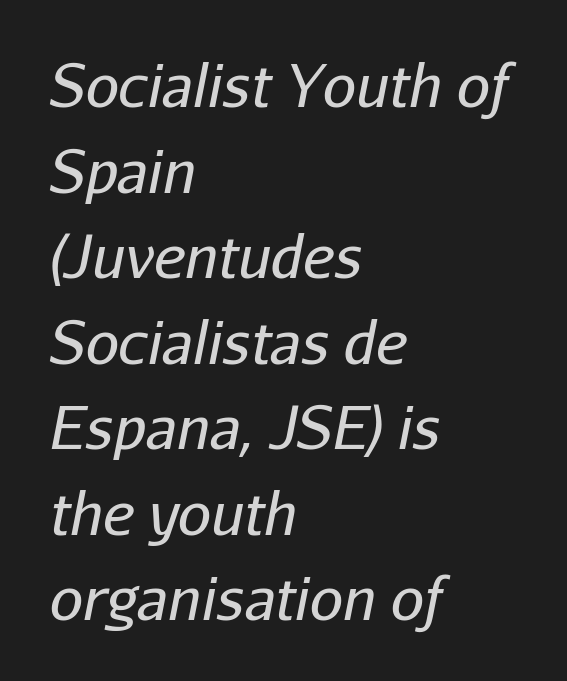
The image shows 59 px regular-weight type, italic (leaning right); set left-aligned, normal line spacing (1.45x), normal letter spacing, not underlined; low stroke contrast and a medium x-height.
